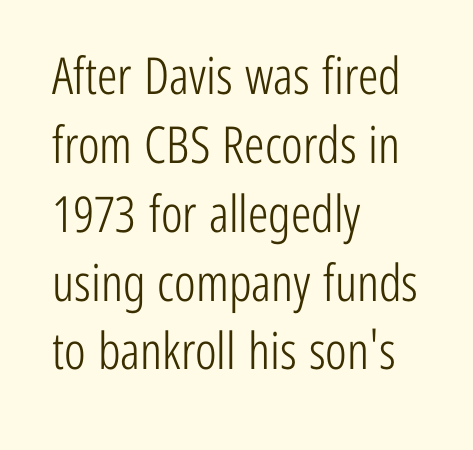
Every row of glyphs begins at an identical x-position on the left. Ordinary non-slanted type is in use. How would I describe the line gaps? Plain and ordinary. Compared with a typical body face, this is equally light or lighter still. Proportional: the letters do not fall into vertical columns. I'd call this a sans setting — the letters go barefoot.
